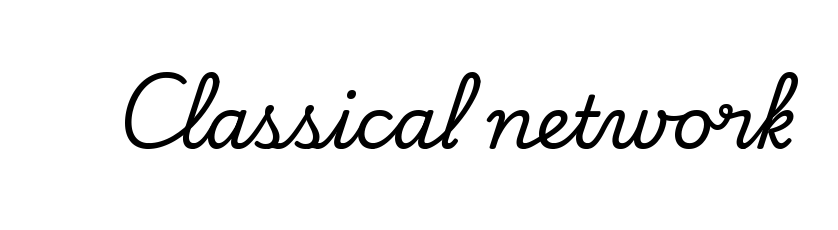
Q: Is the text italic (slanted)? A: Yes.
Q: Is the typeface a serif or a sans-serif typeface? A: Serif.
Q: Is the text underlined? A: No.
Q: Is the spacing between letters normal or unusually wide? A: Normal.
Q: Width (condensed, normal, or wide)? A: Normal.
Q: Stroke contrast? A: Low.
Q: x-height? A: Small.
Q: Monospaced? A: No.
